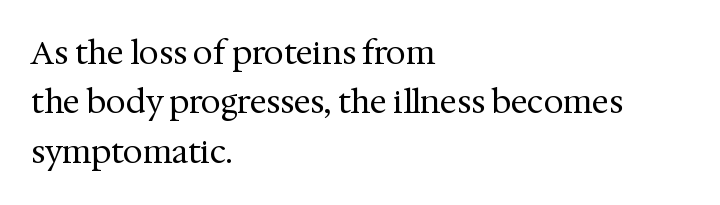
Q: Is the text bold? A: No.
Q: Is the text italic (slanted)? A: No, it is upright.
Q: Is the typeface a serif or a sans-serif typeface? A: Serif.
Q: Is the text underlined? A: No.
Q: How is the paragraph aligned? A: Left-aligned.
Q: Is the spacing between letters normal or unusually wide? A: Normal.
Q: Is the spacing between lines tight, normal or loose? A: Normal.
Q: Width (condensed, normal, or wide)? A: Normal.
Q: Stroke contrast? A: Medium.
Q: x-height? A: Medium.
Q: Monospaced? A: No.
